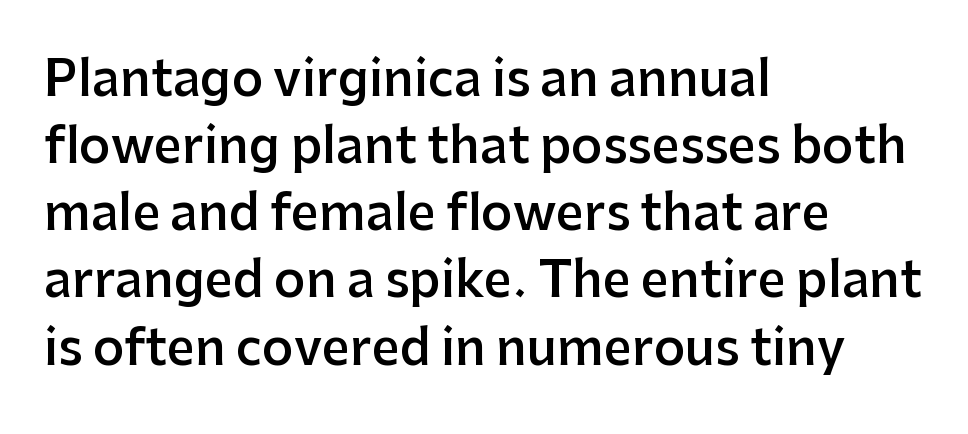
Compared with a centered layout, this one pins lines to the left instead. A typesetter would mark this as roman, not italic. Letter spacing: default. Successive baselines arrive at the customary interval. Looks like regular typesetting: each glyph gets only the width it needs. Semibold letterforms, between regular and bold.
